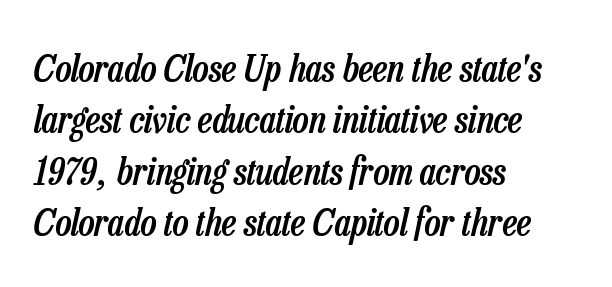
{"italic": "yes", "lean": "right", "slant_degrees": 13, "bold": "semi", "weight": "semibold", "width": "condensed", "stroke_contrast": "low", "x_height": "medium", "monospaced": "no", "underline": "no", "align": "left", "line_spacing": "normal", "line_spacing_ratio": 1.35, "letter_spacing": "normal", "letter_spacing_em": 0.0, "glyph_px": 38}
